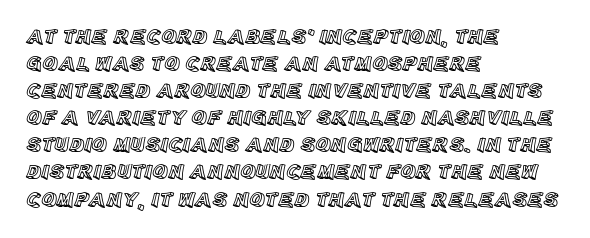
{"underline": "no", "align": "left", "line_spacing": "normal", "line_spacing_ratio": 1.29, "letter_spacing": "normal", "letter_spacing_em": 0.0, "glyph_px": 21}
